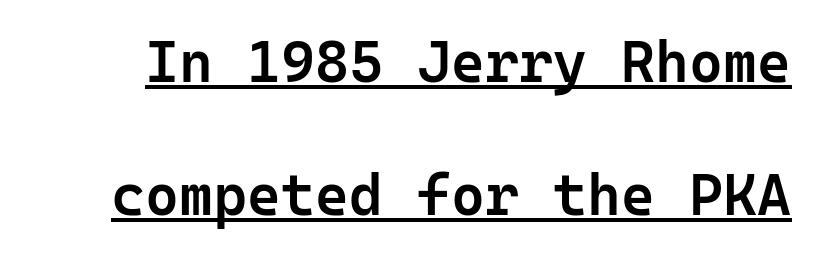
The image shows 58 px semibold sans-serif type, upright, monospaced; set loose line spacing (2.29x), normal letter spacing, underlined; low stroke contrast and a medium x-height.
